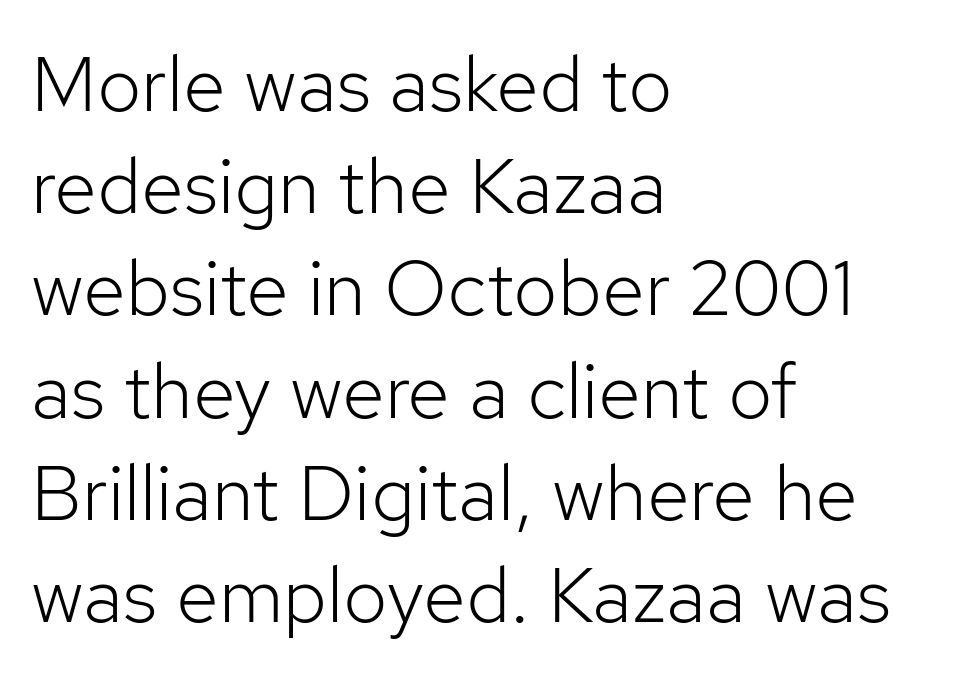
Q: Is the text bold? A: No.
Q: Is the text italic (slanted)? A: No, it is upright.
Q: Is the typeface a serif or a sans-serif typeface? A: Sans-serif.
Q: Is the text underlined? A: No.
Q: How is the paragraph aligned? A: Left-aligned.
Q: Is the spacing between letters normal or unusually wide? A: Normal.
Q: Is the spacing between lines tight, normal or loose? A: Normal.
Q: Width (condensed, normal, or wide)? A: Normal.
Q: Stroke contrast? A: Low.
Q: x-height? A: Medium.
Q: Monospaced? A: No.
